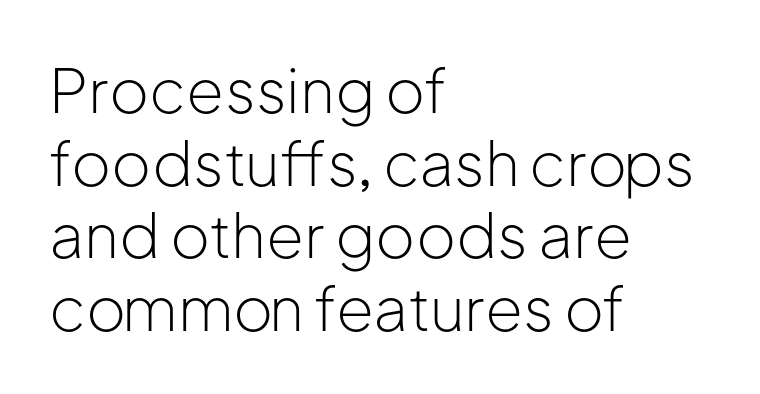
The image shows 61 px light sans-serif type, upright; set left-aligned, line spacing 1.19x, normal letter spacing, not underlined; low stroke contrast and a medium x-height.
